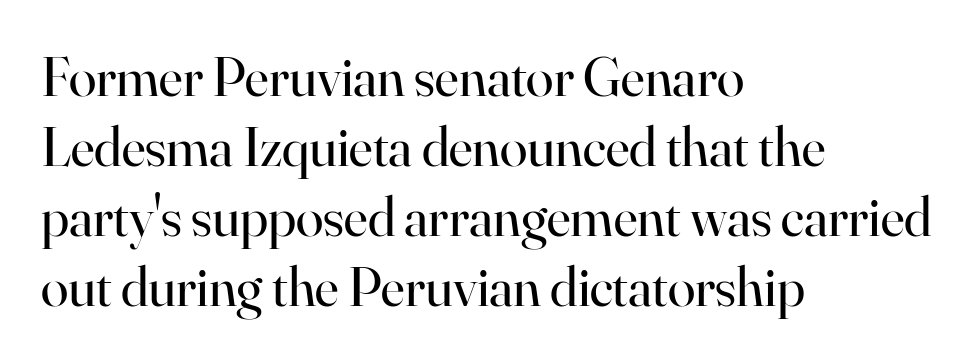
Q: Is the text bold? A: No.
Q: Is the text italic (slanted)? A: No, it is upright.
Q: Is the typeface a serif or a sans-serif typeface? A: Serif.
Q: Is the text underlined? A: No.
Q: How is the paragraph aligned? A: Left-aligned.
Q: Is the spacing between letters normal or unusually wide? A: Normal.
Q: Is the spacing between lines tight, normal or loose? A: Normal.
Q: Width (condensed, normal, or wide)? A: Normal.
Q: Stroke contrast? A: High.
Q: x-height? A: Small.
Q: Monospaced? A: No.
